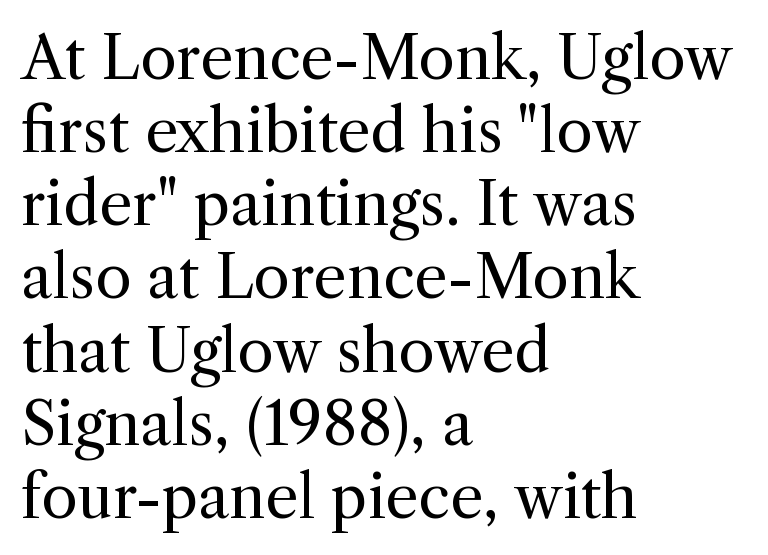
The image shows 59 px regular-weight serif type, upright; set left-aligned, line spacing 1.24x, normal letter spacing, not underlined; a medium x-height.
